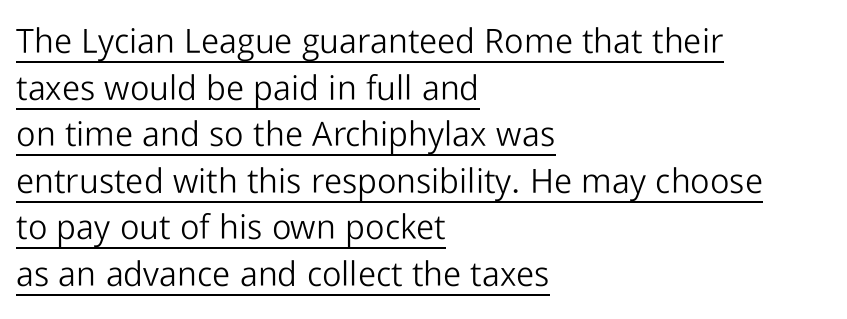
Q: Is the text bold? A: No.
Q: Is the text italic (slanted)? A: No, it is upright.
Q: Is the typeface a serif or a sans-serif typeface? A: Sans-serif.
Q: Is the text underlined? A: Yes.
Q: How is the paragraph aligned? A: Left-aligned.
Q: Is the spacing between letters normal or unusually wide? A: Normal.
Q: Is the spacing between lines tight, normal or loose? A: Normal.
Q: Width (condensed, normal, or wide)? A: Normal.
Q: Stroke contrast? A: Low.
Q: x-height? A: Medium.
Q: Monospaced? A: No.
